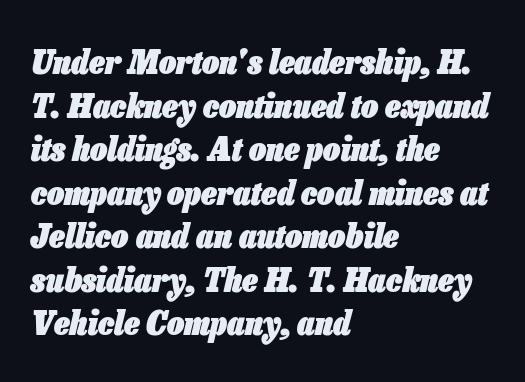
Q: Is the text bold? A: Yes.
Q: Is the text italic (slanted)? A: Yes, it leans right by about 13 degrees.
Q: Is the text underlined? A: No.
Q: How is the paragraph aligned? A: Left-aligned.
Q: Is the spacing between letters normal or unusually wide? A: Normal.
Q: Is the spacing between lines tight, normal or loose? A: Normal.
Q: Width (condensed, normal, or wide)? A: Condensed.
Q: Stroke contrast? A: Low.
Q: x-height? A: Medium.
Q: Monospaced? A: No.
